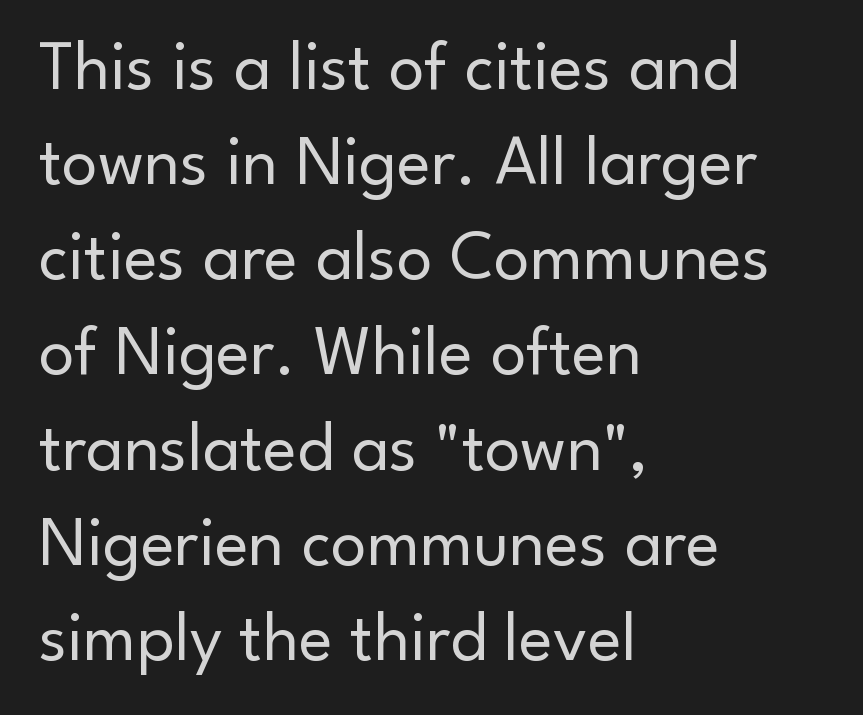
{"serif": "no", "italic": "no", "bold": "no", "weight": "regular", "width": "normal", "stroke_contrast": "low", "x_height": "small", "monospaced": "no", "underline": "no", "align": "left", "line_spacing": "normal", "line_spacing_ratio": 1.34, "letter_spacing": "normal", "letter_spacing_em": 0.0, "glyph_px": 71}
